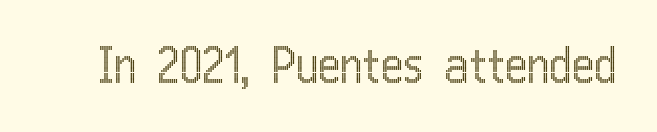
The image shows 48 px condensed type, upright; set normal letter spacing, not underlined; a medium x-height.
